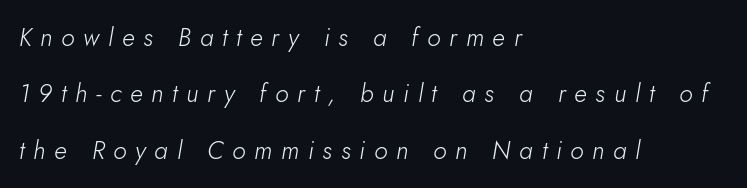
The image shows 25 px text type, italic (leaning right); set left-aligned, loose line spacing (2.26x), unusually wide letter spacing (+0.35 em), not underlined.
